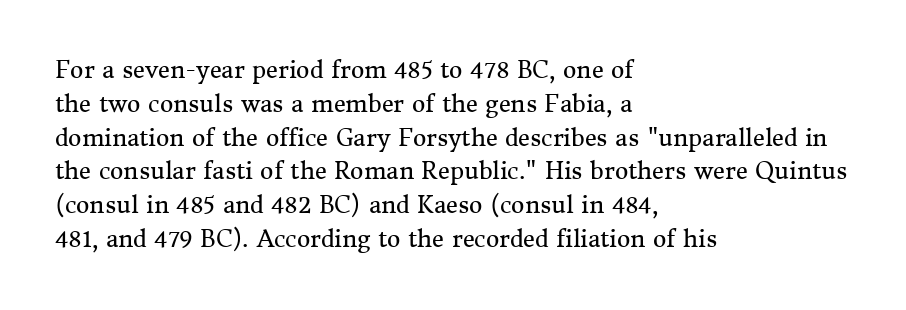
Q: Is the text bold? A: No.
Q: Is the text italic (slanted)? A: No, it is upright.
Q: Is the text underlined? A: No.
Q: How is the paragraph aligned? A: Left-aligned.
Q: Is the spacing between letters normal or unusually wide? A: Normal.
Q: Is the spacing between lines tight, normal or loose? A: Normal.
